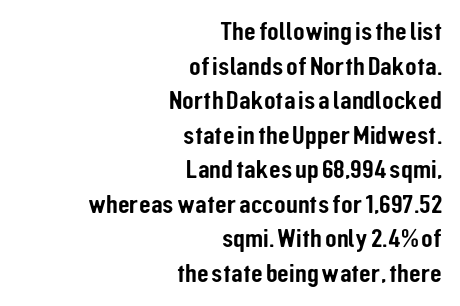
These lines stack with their right ends in a neat column. Clear beneath every line of the passage. The passage shown has conventional tracking throughout. A typesetter would call this leading conventional body-copy spacing.
